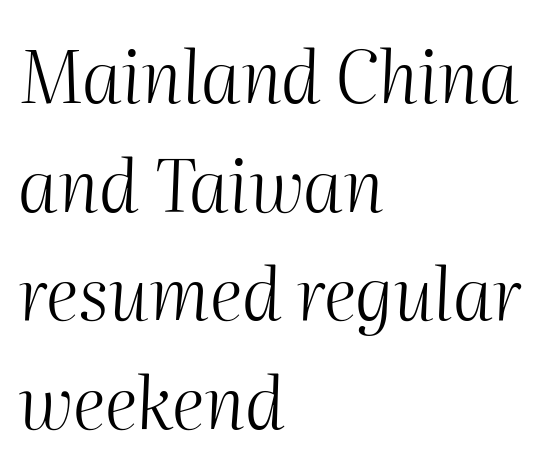
{"italic": "yes", "lean": "right", "slant_degrees": 2, "bold": "no", "weight": "light", "width": "normal", "stroke_contrast": "medium", "x_height": "medium", "monospaced": "no", "underline": "no", "align": "left", "line_spacing": "normal", "line_spacing_ratio": 1.51, "letter_spacing": "normal", "letter_spacing_em": 0.0, "glyph_px": 72}
